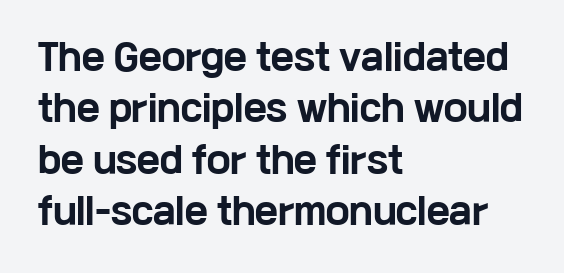
Spacing verdict: proportional, widths tailored to each character. Unlike a traditional serif, this face leaves its strokes unadorned. Rule under the text: the space is simply empty. The horizontal fit of the characters is conventional and even. Does the copy run flush right? No — it runs flush left.
